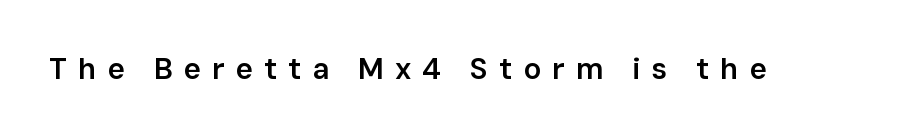
{"serif": "no", "italic": "no", "bold": "semi", "weight": "semibold", "width": "normal", "stroke_contrast": "low", "x_height": "medium", "monospaced": "no", "underline": "no", "letter_spacing": "wide", "letter_spacing_em": 0.36, "glyph_px": 30}
